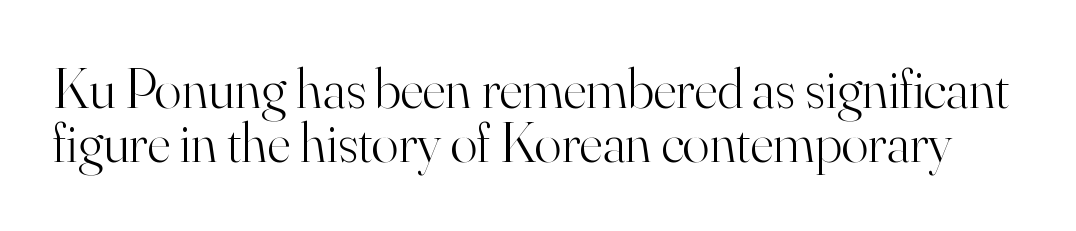
Q: Is the text bold? A: No.
Q: Is the text italic (slanted)? A: No, it is upright.
Q: Is the typeface a serif or a sans-serif typeface? A: Serif.
Q: Is the text underlined? A: No.
Q: Is the spacing between letters normal or unusually wide? A: Normal.
Q: Is the spacing between lines tight, normal or loose? A: Tight.
Q: Width (condensed, normal, or wide)? A: Normal.
Q: Stroke contrast? A: High.
Q: x-height? A: Small.
Q: Monospaced? A: No.
